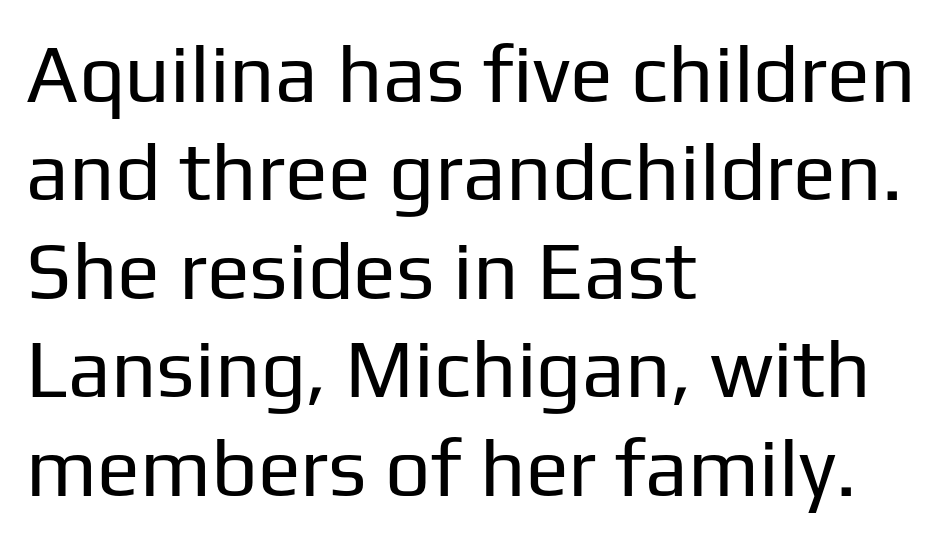
Q: Is the text bold? A: No.
Q: Is the text italic (slanted)? A: No, it is upright.
Q: Is the typeface a serif or a sans-serif typeface? A: Sans-serif.
Q: Is the text underlined? A: No.
Q: How is the paragraph aligned? A: Left-aligned.
Q: Is the spacing between letters normal or unusually wide? A: Normal.
Q: Width (condensed, normal, or wide)? A: Normal.
Q: Stroke contrast? A: Low.
Q: x-height? A: Medium.
Q: Monospaced? A: No.
